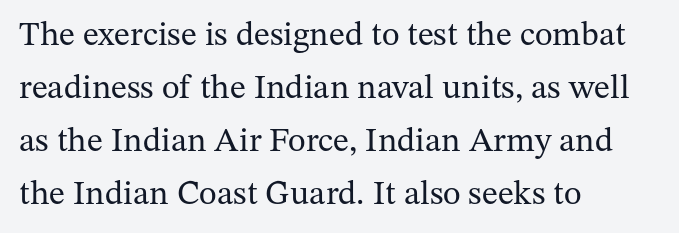
The leading is moderate, giving the passage an even texture. Compared with a centered layout, this one pins lines to the left instead. This rendering leaves character spacing at its baseline value. Notice how the stems are strictly vertical — no italics here.
